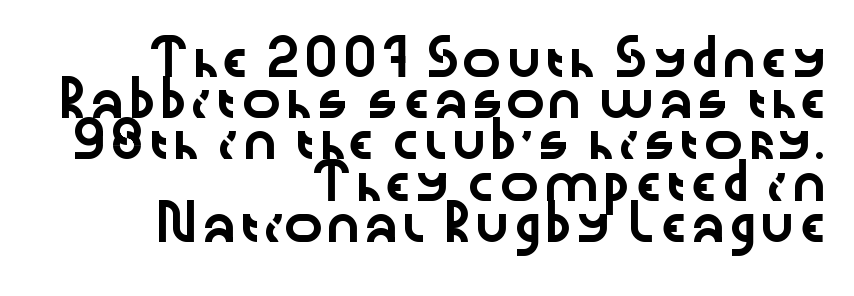
The image shows 33 px wide sans-serif type, upright; set right-aligned, normal line spacing (1.25x), normal letter spacing, not underlined; low stroke contrast and a medium x-height.
